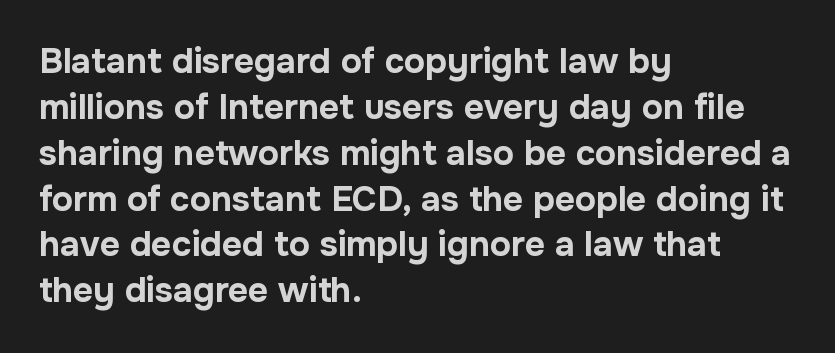
The letters advance in unequal steps, a hallmark of proportional type. Weight: bold. The area under the type is left untouched. Every stem runs plumb, perpendicular to the baseline. A typesetter would call this zero additional tracking.
